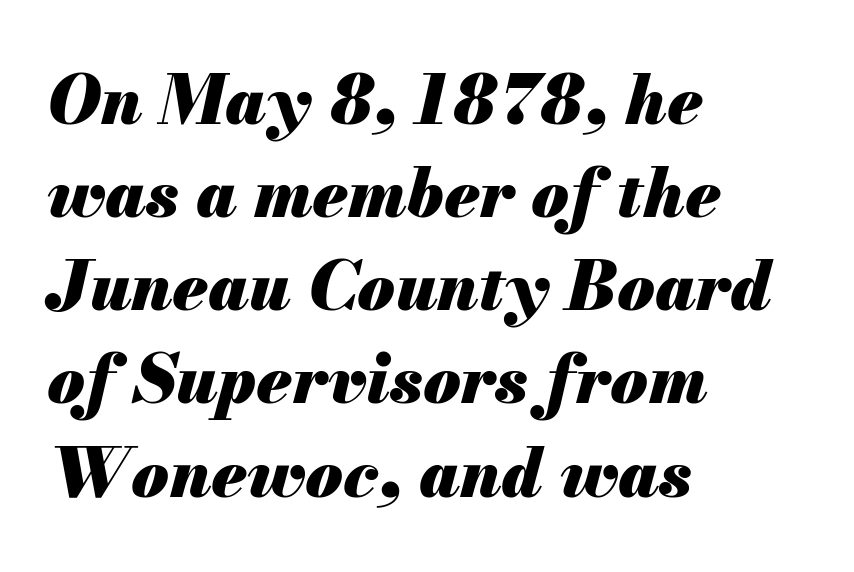
Is the type slanted? Yes — the strokes lean at a clear angle. Students, note that the glyphs here touch the page at normal intervals. Line spacing here is normal. Horizontally, the lines are justified to the leading edge only. Chunky letters — that's bold for sure. Is this a fixed-width face? No — the glyphs have proportional, varying widths.
